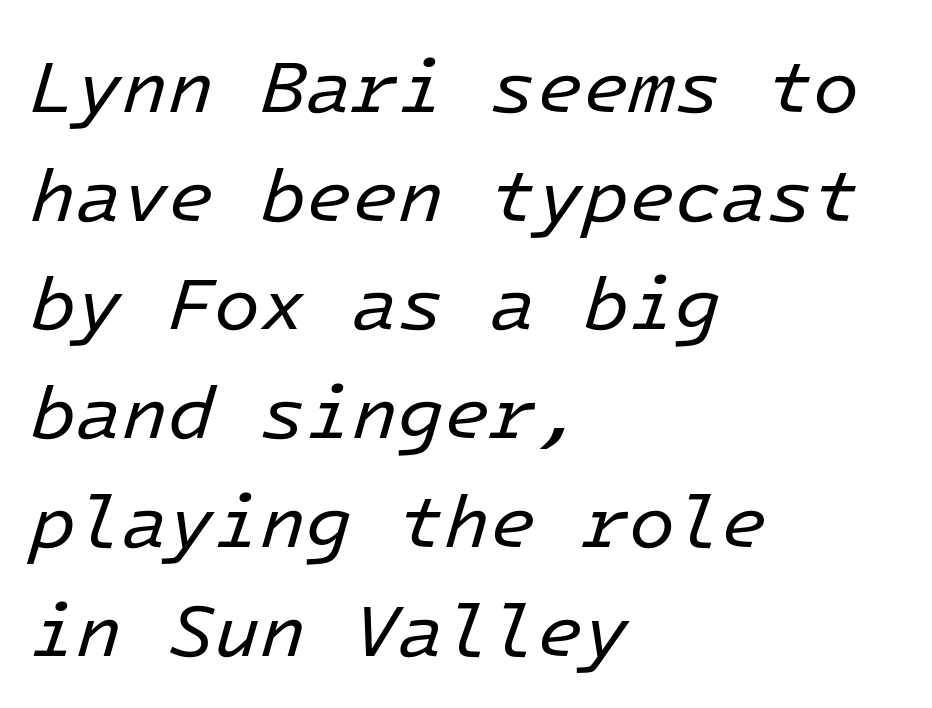
The image shows 75 px regular-weight type, italic (leaning right), monospaced; set left-aligned, normal line spacing (1.45x), normal letter spacing, not underlined; low stroke contrast and a medium x-height.
